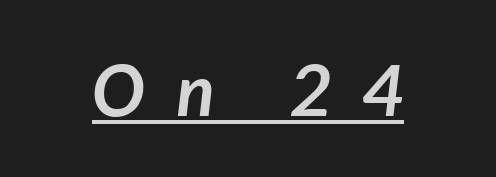
{"italic": "yes", "lean": "right", "slant_degrees": 7, "bold": "yes", "weight": "semibold", "width": "normal", "stroke_contrast": "low", "x_height": "medium", "monospaced": "no", "underline": "yes", "letter_spacing": "wide", "letter_spacing_em": 0.44, "glyph_px": 71}
